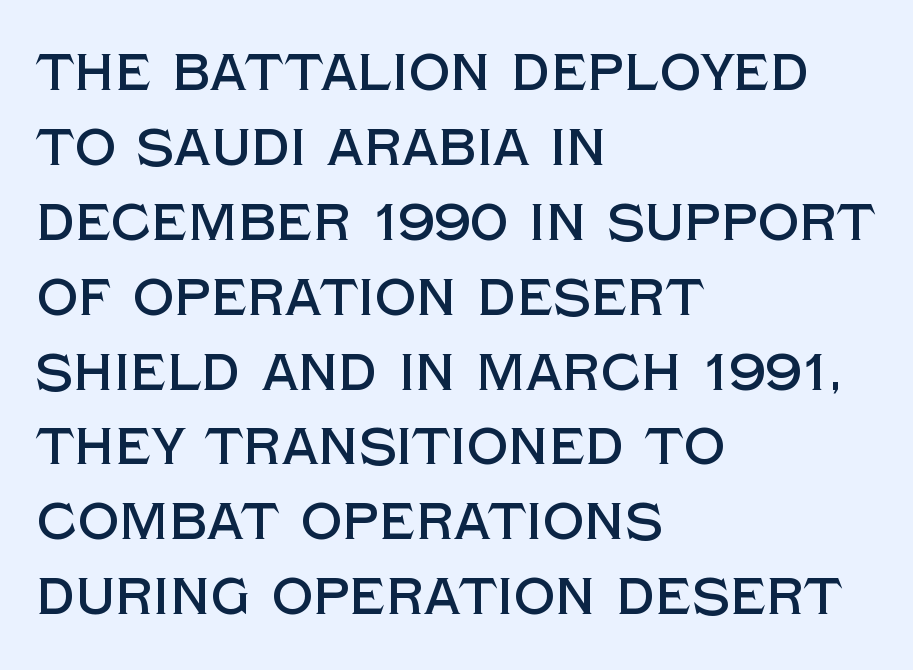
The image shows 52 px sans-serif type, upright; set left-aligned, normal line spacing (1.44x), normal letter spacing, not underlined; a large x-height.
